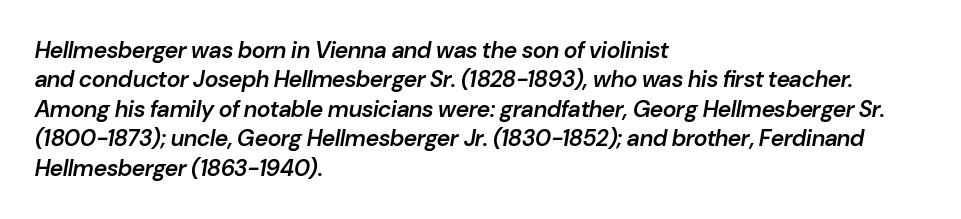
{"italic": "yes", "lean": "right", "slant_degrees": 10, "bold": "semi", "underline": "no", "align": "left", "line_spacing": "normal", "line_spacing_ratio": 1.28, "letter_spacing": "normal", "letter_spacing_em": 0.0, "glyph_px": 23}
